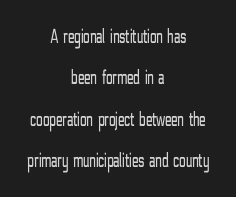
The image shows 21 px text type, upright; set centered, loose line spacing (1.97x), normal letter spacing, not underlined.
